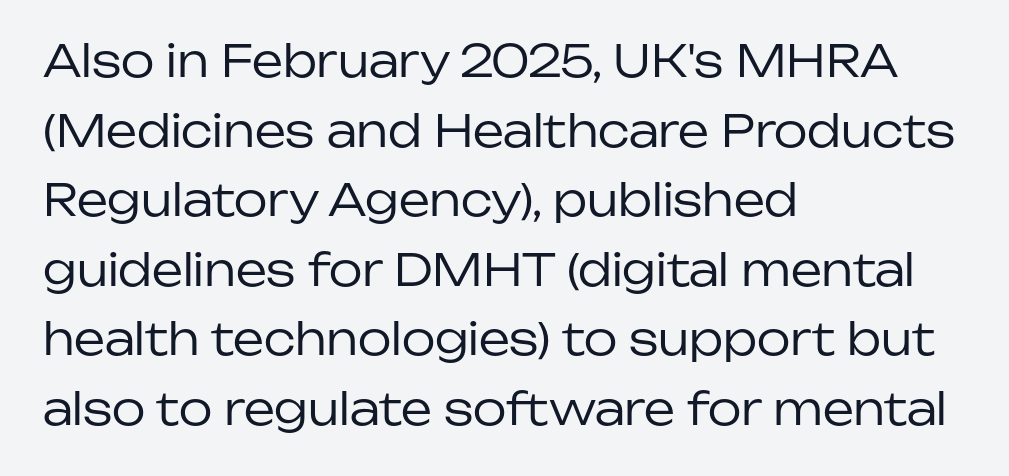
It's the straight-up-and-down kind of type. Examine the stroke ends and you'll find no serifs. Just letters on the line, the space beneath them empty. These lines keep a tight, regular rhythm from letter to letter.
